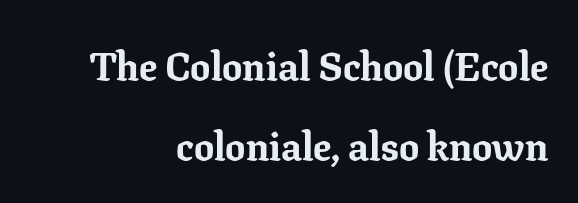
{"serif": "yes", "italic": "no", "bold": "yes", "weight": "bold", "width": "normal", "stroke_contrast": "low", "x_height": "medium", "monospaced": "no", "underline": "no", "align": "right", "line_spacing": "loose", "line_spacing_ratio": 1.99, "letter_spacing": "normal", "letter_spacing_em": 0.0, "glyph_px": 40}
